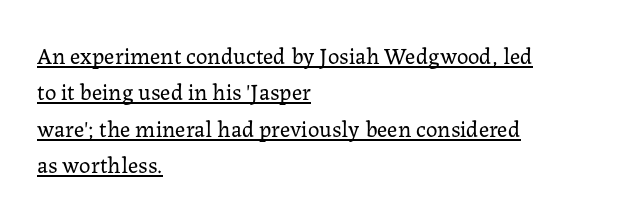
{"italic": "no", "bold": "no", "underline": "yes", "align": "left", "line_spacing": "normal", "line_spacing_ratio": 1.58, "letter_spacing": "normal", "letter_spacing_em": 0.0, "glyph_px": 23}
